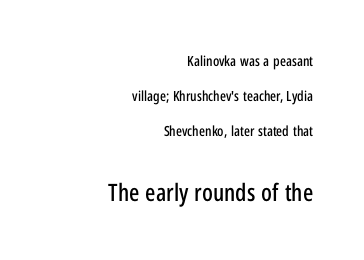
{"italic": "no", "underline": "no", "align": "right", "line_spacing": "loose", "line_spacing_ratio": 2.49, "letter_spacing": "normal", "letter_spacing_em": 0.0, "larger_block": "second", "size_ratio": 1.71, "glyph_px": 24}
